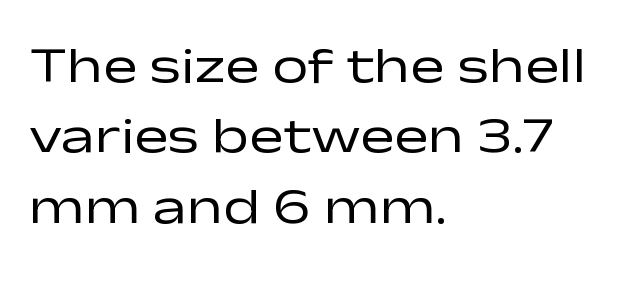
{"serif": "no", "italic": "no", "bold": "no", "weight": "regular", "width": "wide", "stroke_contrast": "low", "x_height": "medium", "monospaced": "no", "underline": "no", "align": "left", "line_spacing": "normal", "line_spacing_ratio": 1.38, "letter_spacing": "normal", "letter_spacing_em": 0.0, "glyph_px": 51}
